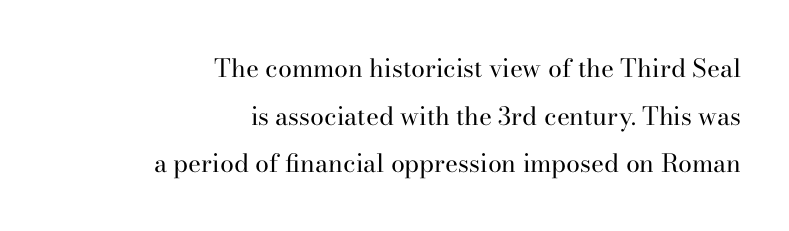
The image shows 25 px text type, upright; set right-aligned, loose line spacing (1.91x), normal letter spacing, not underlined.
